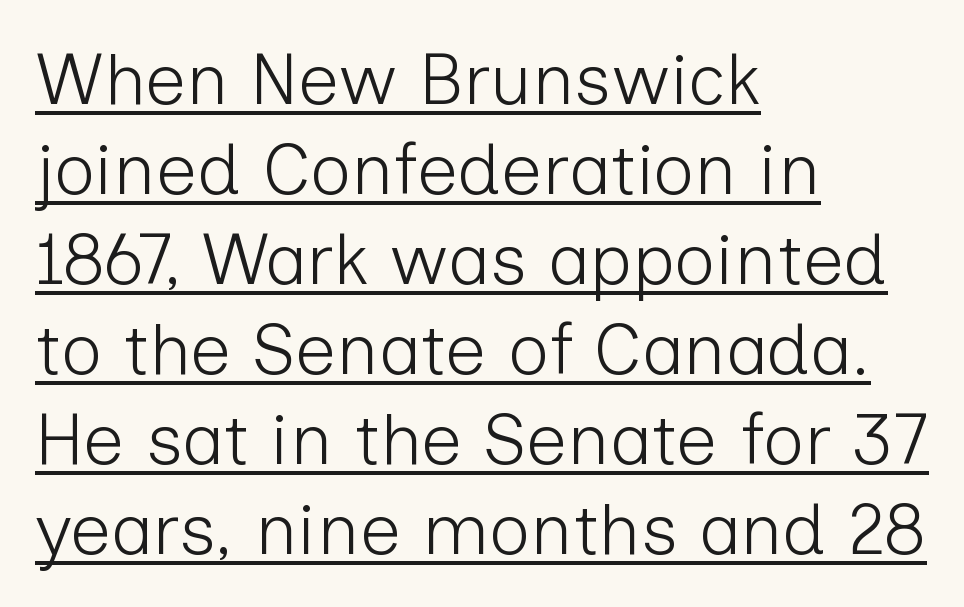
Q: Is the text bold? A: No.
Q: Is the text italic (slanted)? A: No, it is upright.
Q: Is the typeface a serif or a sans-serif typeface? A: Sans-serif.
Q: Is the text underlined? A: Yes.
Q: How is the paragraph aligned? A: Left-aligned.
Q: Is the spacing between letters normal or unusually wide? A: Normal.
Q: Is the spacing between lines tight, normal or loose? A: Normal.
Q: Width (condensed, normal, or wide)? A: Normal.
Q: Stroke contrast? A: Low.
Q: x-height? A: Medium.
Q: Monospaced? A: No.
